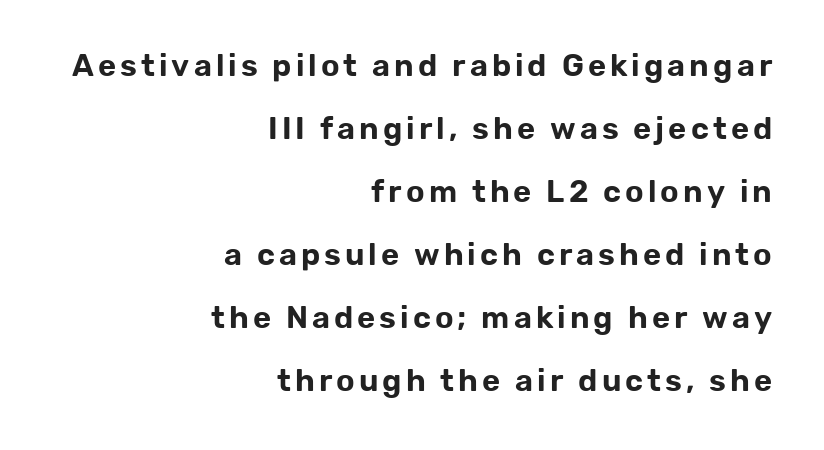
This rendering features lettering with no underline. The letters stand upright; this is a roman face. Interline gaps are noticeably wide in this sample. The designer went with a sans here, leaving each stem footless. Each letter keeps its own natural width here, so spacing adapts to shape. Horizontal alignment here is rightward, an uncommon choice for prose.
